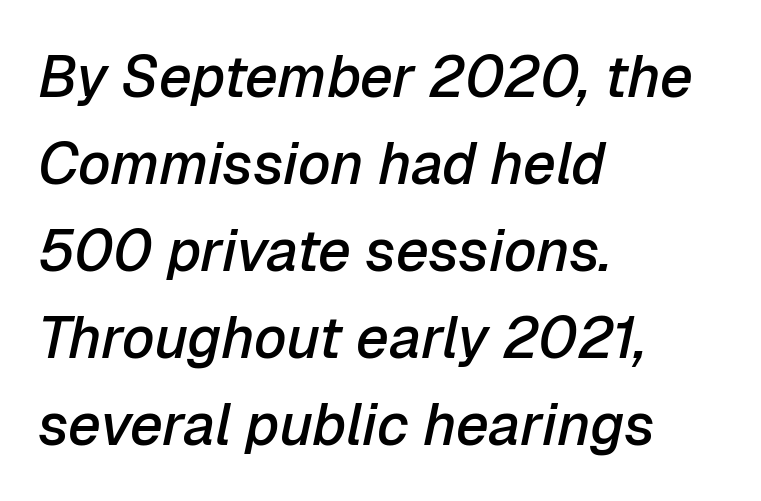
{"italic": "yes", "lean": "right", "slant_degrees": 12, "bold": "semi", "weight": "semibold", "width": "normal", "stroke_contrast": "low", "x_height": "medium", "monospaced": "no", "underline": "no", "align": "left", "line_spacing": "normal", "line_spacing_ratio": 1.5, "letter_spacing": "normal", "letter_spacing_em": 0.0, "glyph_px": 58}
